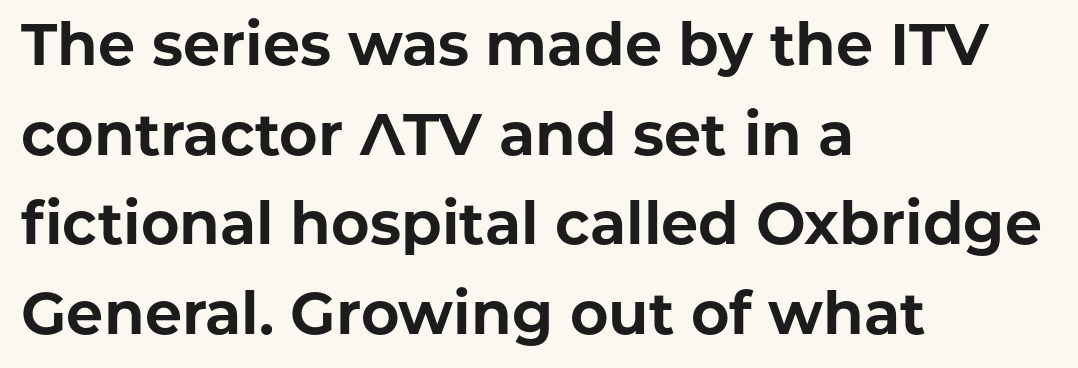
The image shows 59 px bold sans-serif type, upright; set left-aligned, normal line spacing (1.52x), normal letter spacing, not underlined; low stroke contrast and a medium x-height.
